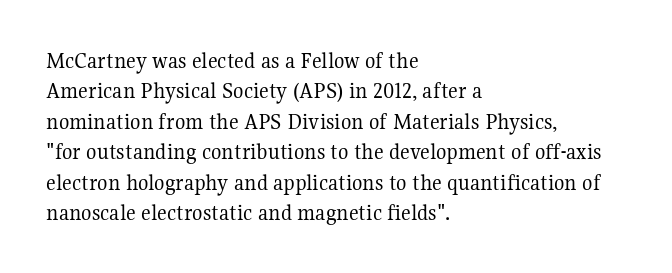
Q: Is the text bold? A: No.
Q: Is the text italic (slanted)? A: No, it is upright.
Q: Is the text underlined? A: No.
Q: How is the paragraph aligned? A: Left-aligned.
Q: Is the spacing between letters normal or unusually wide? A: Normal.
Q: Is the spacing between lines tight, normal or loose? A: Normal.
